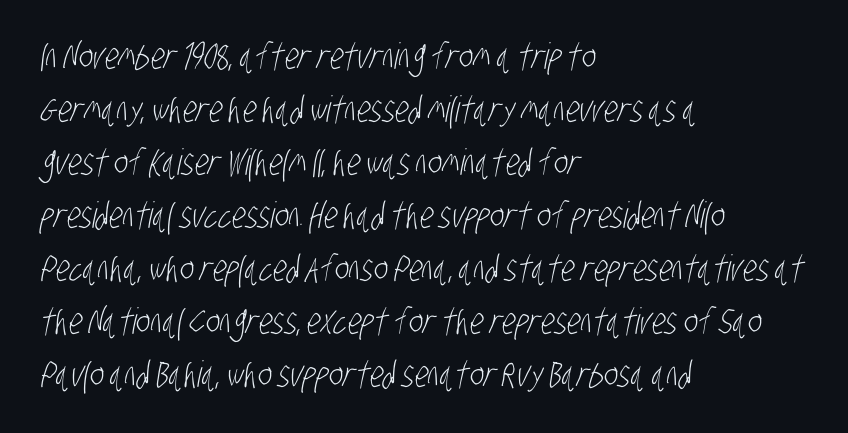
Q: Is the text bold? A: No.
Q: Is the typeface a serif or a sans-serif typeface? A: Sans-serif.
Q: Is the text underlined? A: No.
Q: How is the paragraph aligned? A: Left-aligned.
Q: Is the spacing between letters normal or unusually wide? A: Normal.
Q: Is the spacing between lines tight, normal or loose? A: Normal.
Q: Width (condensed, normal, or wide)? A: Condensed.
Q: Stroke contrast? A: Low.
Q: x-height? A: Large.
Q: Monospaced? A: No.
